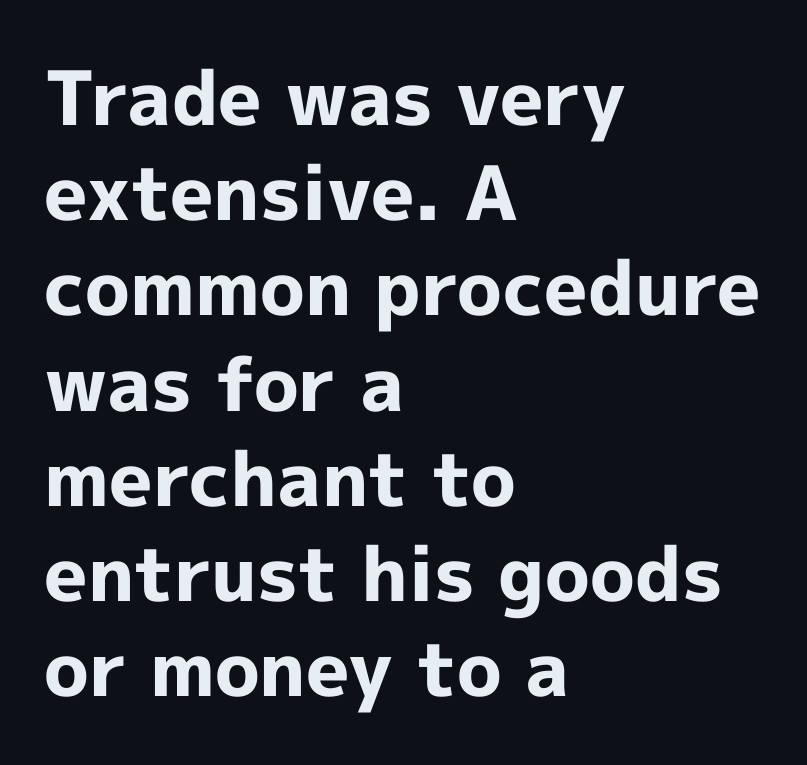
The image shows 75 px bold sans-serif type, upright; set left-aligned, normal line spacing (1.27x), normal letter spacing, not underlined; a medium x-height.
